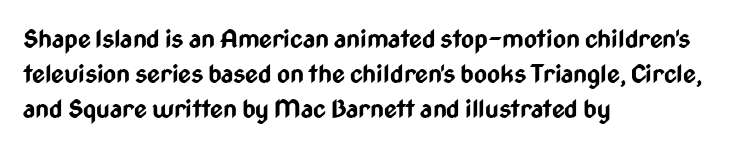
Q: Is the text bold? A: Yes.
Q: Is the text italic (slanted)? A: No, it is upright.
Q: Is the text underlined? A: No.
Q: How is the paragraph aligned? A: Left-aligned.
Q: Is the spacing between letters normal or unusually wide? A: Normal.
Q: Is the spacing between lines tight, normal or loose? A: Normal.
